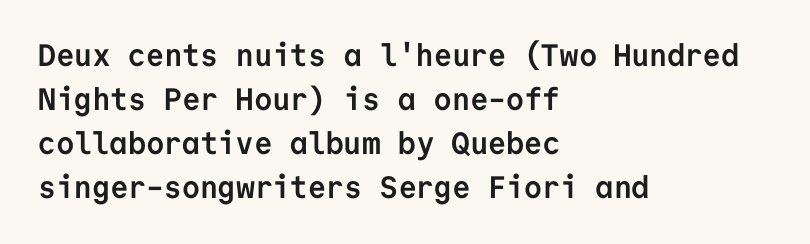
Words appear dense and cohesive because spacing is normal. Which margin do the lines hug? The left one — the right edge is uneven. The font's upright variant was chosen for this text. A clean baseline with only descenders dipping below it.
